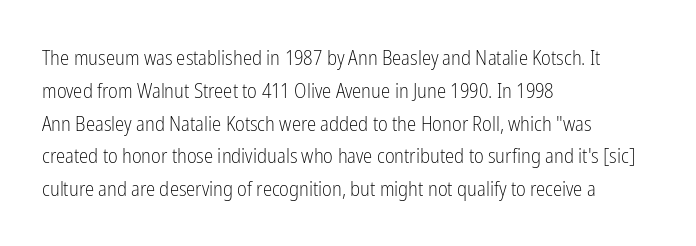
{"italic": "no", "bold": "no", "underline": "no", "align": "left", "line_spacing": "normal", "line_spacing_ratio": 1.56, "letter_spacing": "normal", "letter_spacing_em": 0.0, "glyph_px": 21}
